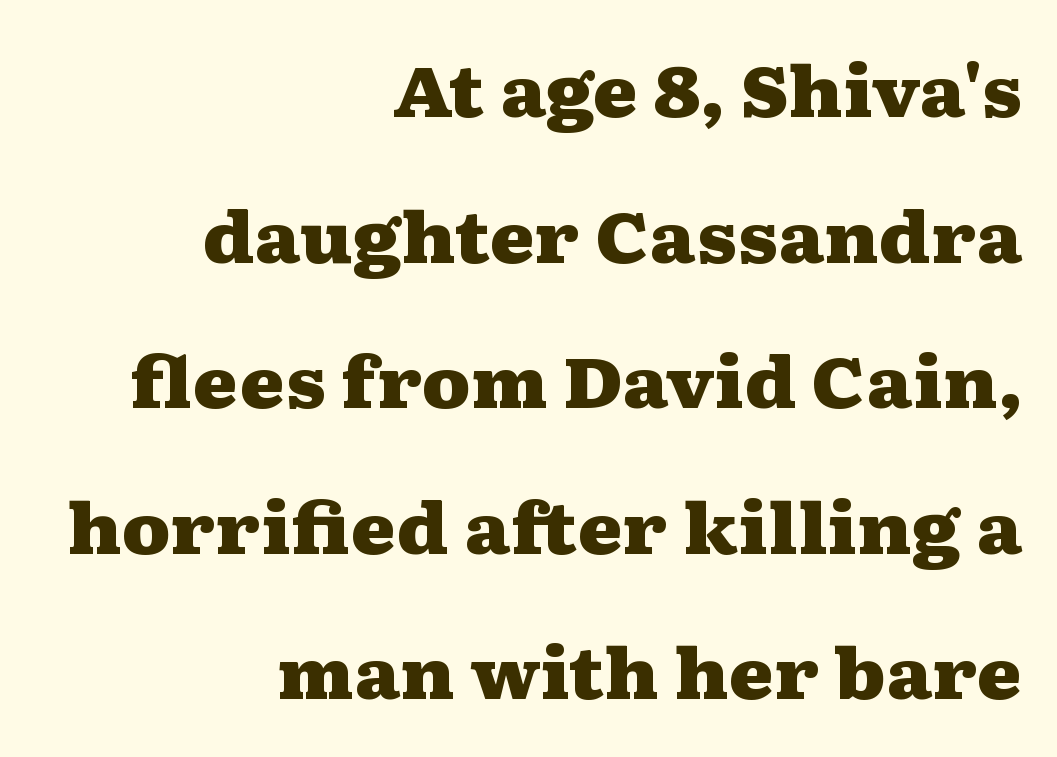
Q: Is the text bold? A: Yes.
Q: Is the text italic (slanted)? A: No, it is upright.
Q: Is the typeface a serif or a sans-serif typeface? A: Serif.
Q: Is the text underlined? A: No.
Q: How is the paragraph aligned? A: Right-aligned.
Q: Is the spacing between letters normal or unusually wide? A: Normal.
Q: Is the spacing between lines tight, normal or loose? A: Loose.
Q: Width (condensed, normal, or wide)? A: Wide.
Q: Stroke contrast? A: Medium.
Q: x-height? A: Medium.
Q: Monospaced? A: No.
